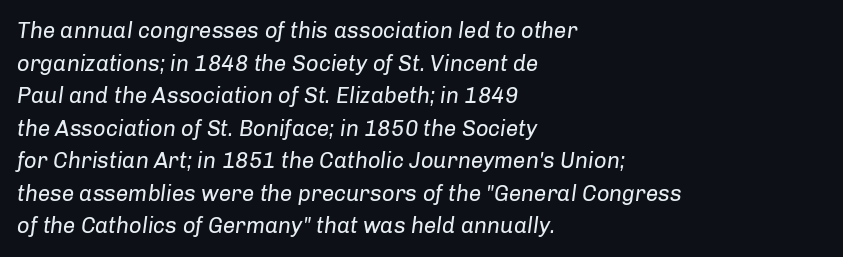
Leading: standard. Weight: not bold — regular or lighter. Look at the tracking — it's just the regular setting, nothing added. Rule under the text: the space is simply empty. Alignment: flush left.
